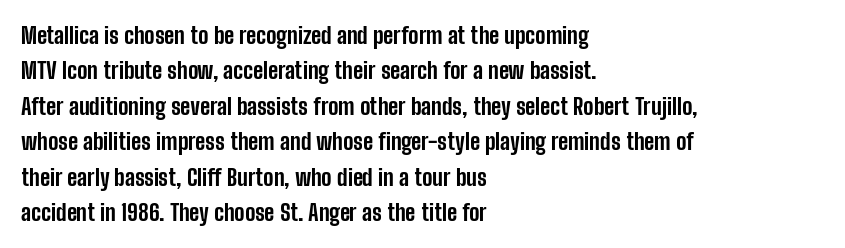
The image shows 23 px bold type, upright; set left-aligned, normal line spacing (1.54x), normal letter spacing, not underlined.
